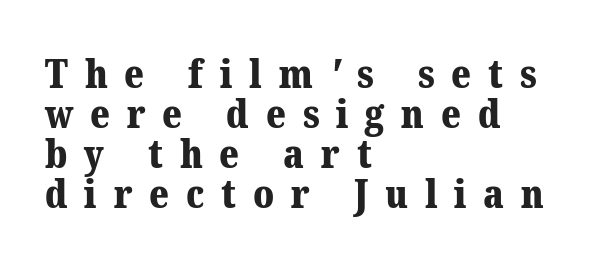
{"serif": "yes", "bold": "yes", "weight": "bold", "width": "normal", "stroke_contrast": "medium", "x_height": "medium", "monospaced": "no", "underline": "no", "align": "left", "line_spacing": "tight", "line_spacing_ratio": 1.0, "letter_spacing": "wide", "letter_spacing_em": 0.42, "glyph_px": 40}
